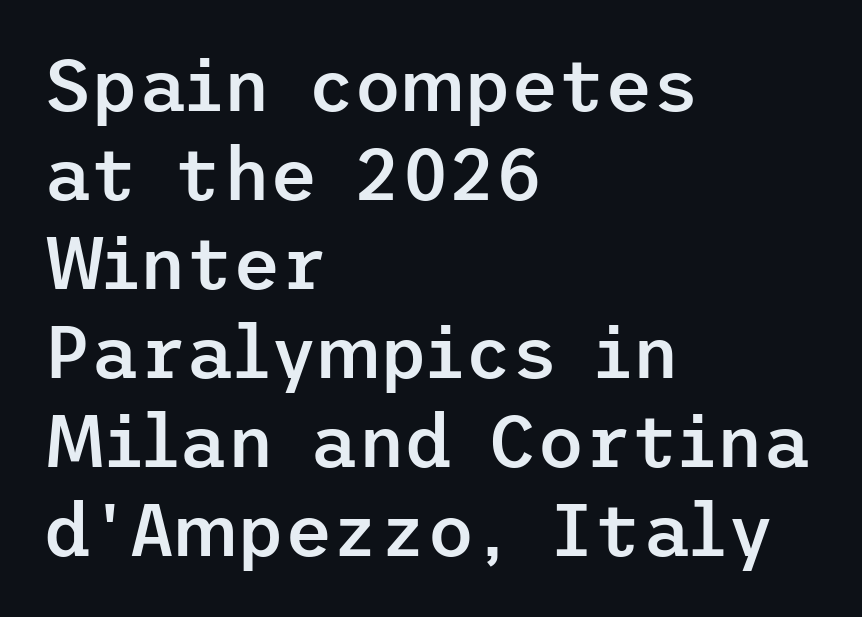
The image shows 73 px semibold sans-serif type, upright; set left-aligned, line spacing 1.22x, normal letter spacing, not underlined; low stroke contrast and a medium x-height.
